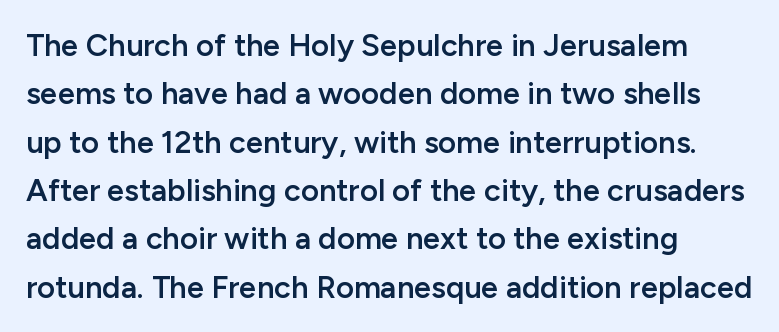
Q: Is the text bold? A: Semi-bold.
Q: Is the text italic (slanted)? A: No, it is upright.
Q: Is the typeface a serif or a sans-serif typeface? A: Sans-serif.
Q: Is the text underlined? A: No.
Q: How is the paragraph aligned? A: Left-aligned.
Q: Is the spacing between letters normal or unusually wide? A: Normal.
Q: Is the spacing between lines tight, normal or loose? A: Normal.
Q: Width (condensed, normal, or wide)? A: Normal.
Q: Stroke contrast? A: Low.
Q: x-height? A: Medium.
Q: Monospaced? A: No.
